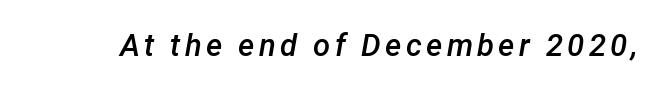
The image shows 31 px semibold type, italic (leaning right); set not underlined; low stroke contrast and a medium x-height.
